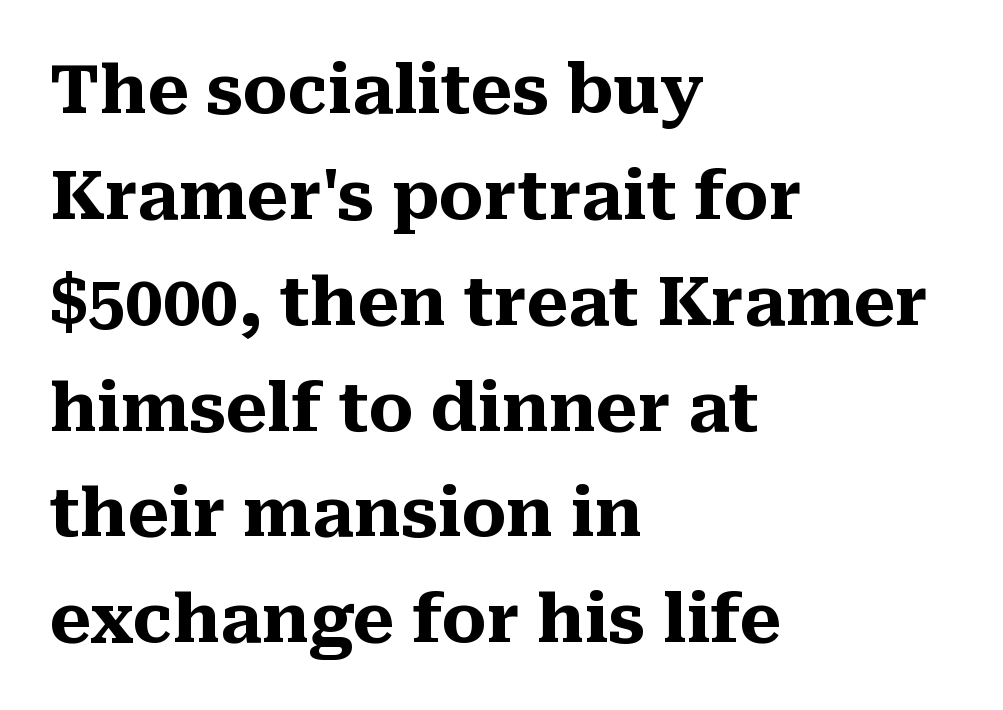
{"serif": "yes", "italic": "no", "bold": "yes", "weight": "heavy", "width": "normal", "stroke_contrast": "medium", "x_height": "medium", "monospaced": "no", "underline": "no", "align": "left", "line_spacing": "normal", "line_spacing_ratio": 1.58, "letter_spacing": "normal", "letter_spacing_em": 0.0, "glyph_px": 67}
